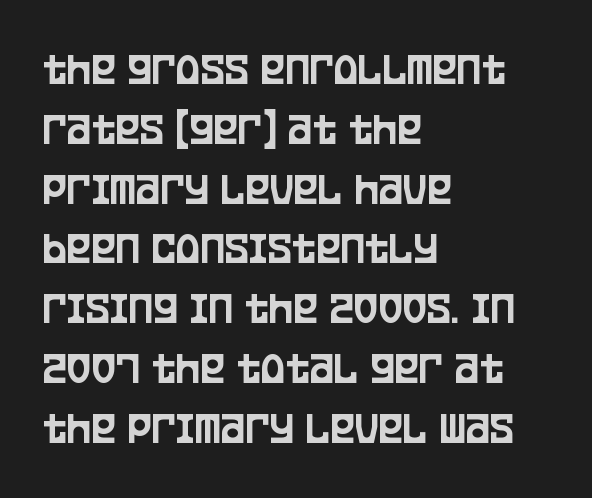
{"serif": "no", "italic": "no", "width": "condensed", "stroke_contrast": "low", "x_height": "large", "monospaced": "no", "underline": "no", "align": "left", "line_spacing": "normal", "line_spacing_ratio": 1.3, "letter_spacing": "normal", "letter_spacing_em": 0.0, "glyph_px": 46}
